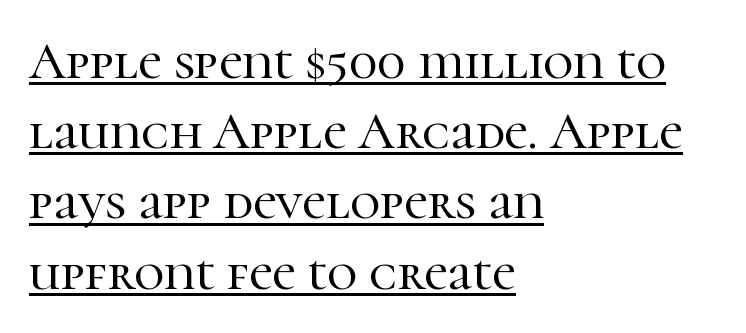
{"serif": "yes", "italic": "no", "width": "normal", "stroke_contrast": "high", "x_height": "medium", "monospaced": "no", "underline": "yes", "align": "left", "line_spacing": "normal", "line_spacing_ratio": 1.35, "letter_spacing": "normal", "letter_spacing_em": 0.0, "glyph_px": 52}
